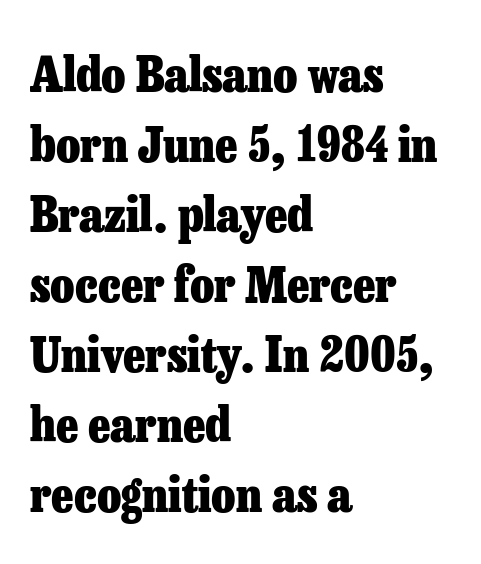
{"serif": "yes", "italic": "no", "bold": "yes", "weight": "heavy", "width": "normal", "stroke_contrast": "low", "x_height": "medium", "monospaced": "no", "underline": "no", "align": "left", "line_spacing": "normal", "line_spacing_ratio": 1.43, "letter_spacing": "normal", "letter_spacing_em": 0.0, "glyph_px": 49}
